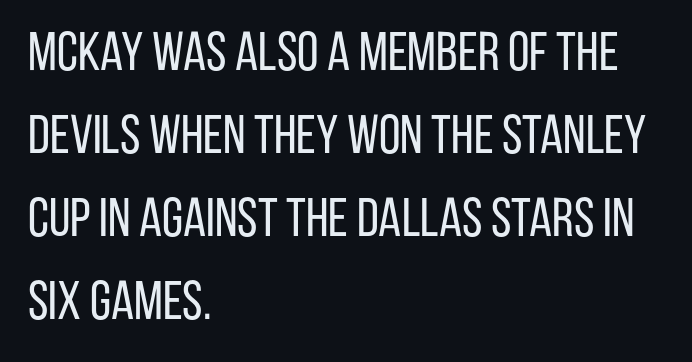
Q: Is the text bold? A: No.
Q: Is the text italic (slanted)? A: No, it is upright.
Q: Is the typeface a serif or a sans-serif typeface? A: Sans-serif.
Q: Is the text underlined? A: No.
Q: How is the paragraph aligned? A: Left-aligned.
Q: Is the spacing between letters normal or unusually wide? A: Normal.
Q: Is the spacing between lines tight, normal or loose? A: Normal.
Q: Width (condensed, normal, or wide)? A: Condensed.
Q: Stroke contrast? A: Low.
Q: x-height? A: Large.
Q: Monospaced? A: No.
